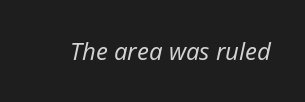
The image shows 24 px text type, italic (leaning right); set normal letter spacing, not underlined.
